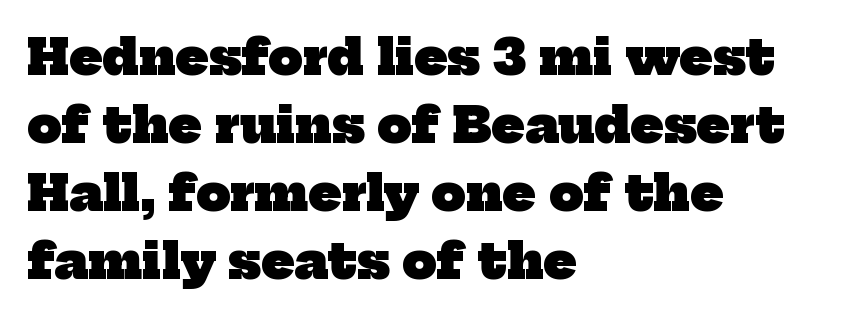
{"serif": "yes", "bold": "yes", "weight": "heavy", "width": "normal", "stroke_contrast": "low", "x_height": "medium", "monospaced": "no", "underline": "no", "align": "left", "line_spacing": "normal", "line_spacing_ratio": 1.42, "letter_spacing": "normal", "letter_spacing_em": 0.0, "glyph_px": 48}
